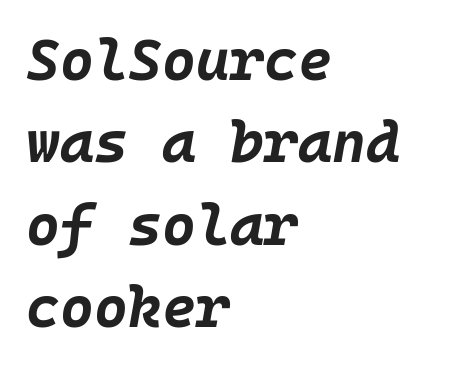
Q: Is the text bold? A: Yes.
Q: Is the text italic (slanted)? A: Yes, it leans right by about 10 degrees.
Q: Is the text underlined? A: No.
Q: How is the paragraph aligned? A: Left-aligned.
Q: Is the spacing between letters normal or unusually wide? A: Normal.
Q: Is the spacing between lines tight, normal or loose? A: Normal.
Q: Width (condensed, normal, or wide)? A: Normal.
Q: Stroke contrast? A: Low.
Q: x-height? A: Large.
